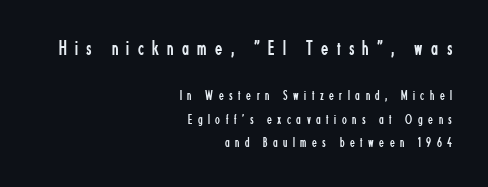
The image shows 21 px text type, upright; set right-aligned, normal line spacing (1.65x), unusually wide letter spacing (+0.4 em), not underlined; the first (top) block is 1.5x larger.
